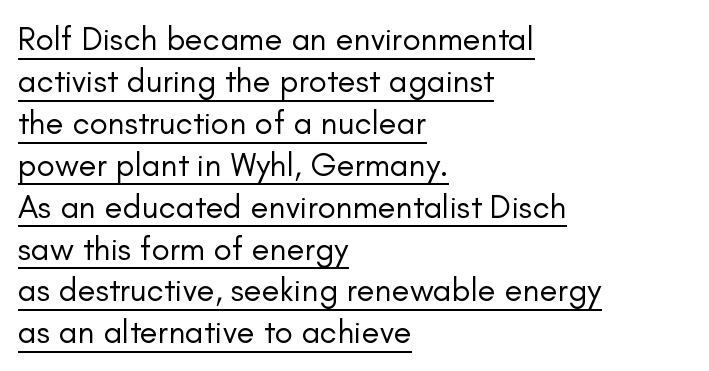
The image shows 33 px regular-weight sans-serif type, upright; set left-aligned, normal line spacing (1.27x), normal letter spacing, underlined; low stroke contrast and a small x-height.
